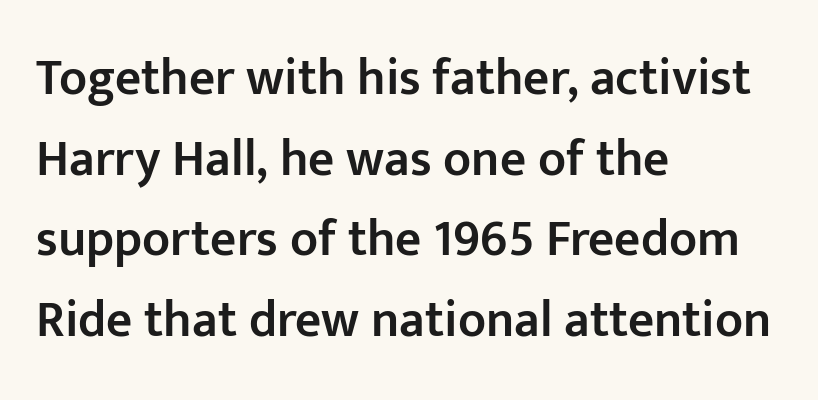
The image shows 51 px semibold sans-serif type, upright; set left-aligned, normal line spacing (1.58x), normal letter spacing, not underlined; low stroke contrast and a medium x-height.
